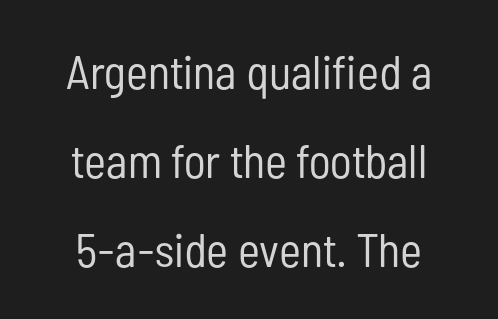
{"serif": "no", "italic": "no", "bold": "no", "weight": "regular", "width": "condensed", "stroke_contrast": "low", "x_height": "medium", "monospaced": "no", "underline": "no", "line_spacing_ratio": 1.89, "letter_spacing": "normal", "letter_spacing_em": 0.0, "glyph_px": 47}
